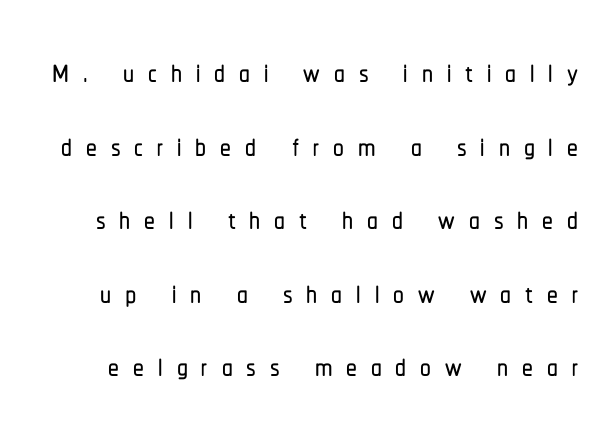
The image shows 43 px condensed sans-serif type, upright; set line spacing 1.71x, unusually wide letter spacing (+0.32 em), not underlined; low stroke contrast and a medium x-height.
